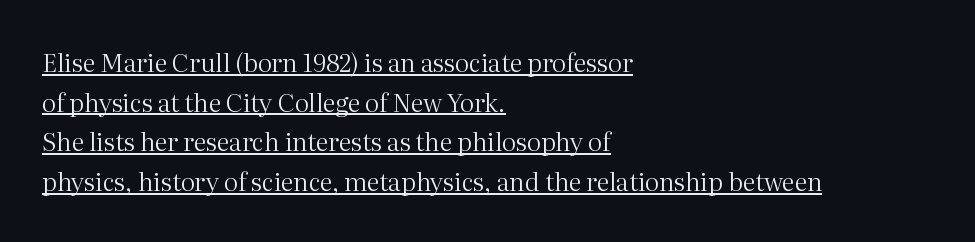
{"italic": "no", "bold": "no", "underline": "yes", "align": "left", "line_spacing": "normal", "line_spacing_ratio": 1.59, "letter_spacing": "normal", "letter_spacing_em": 0.0, "glyph_px": 25}
